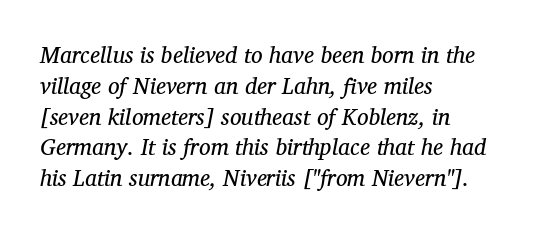
{"italic": "yes", "lean": "right", "slant_degrees": 12, "bold": "no", "underline": "no", "align": "left", "line_spacing": "normal", "line_spacing_ratio": 1.34, "letter_spacing": "normal", "letter_spacing_em": 0.0, "glyph_px": 23}
